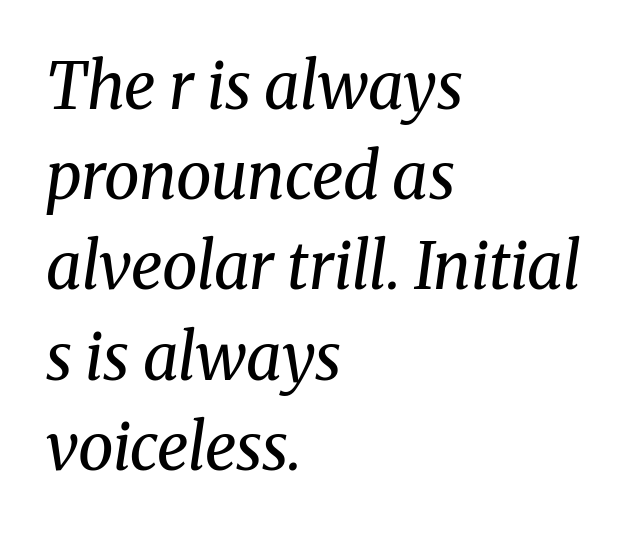
Q: Is the text bold? A: No.
Q: Is the text italic (slanted)? A: Yes, it leans right by about 8 degrees.
Q: Is the typeface a serif or a sans-serif typeface? A: Serif.
Q: Is the text underlined? A: No.
Q: How is the paragraph aligned? A: Left-aligned.
Q: Is the spacing between letters normal or unusually wide? A: Normal.
Q: Is the spacing between lines tight, normal or loose? A: Normal.
Q: Width (condensed, normal, or wide)? A: Normal.
Q: Stroke contrast? A: Medium.
Q: x-height? A: Medium.
Q: Monospaced? A: No.
